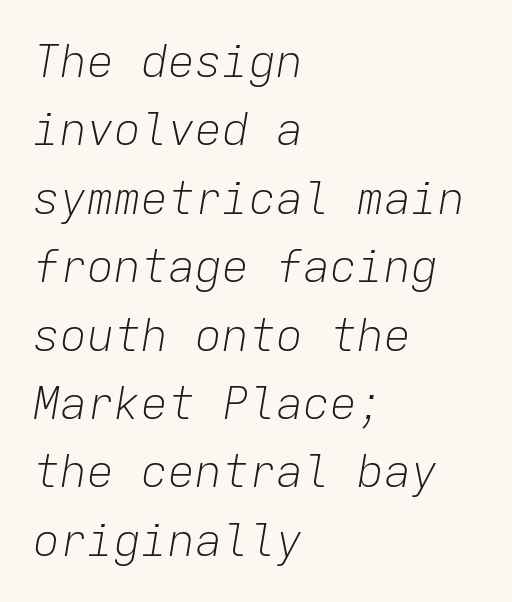
Q: Is the text bold? A: No.
Q: Is the text italic (slanted)? A: Yes, it leans right by about 9 degrees.
Q: Is the text underlined? A: No.
Q: How is the paragraph aligned? A: Left-aligned.
Q: Is the spacing between letters normal or unusually wide? A: Normal.
Q: Is the spacing between lines tight, normal or loose? A: Normal.
Q: Width (condensed, normal, or wide)? A: Normal.
Q: Stroke contrast? A: Low.
Q: x-height? A: Medium.
Q: Monospaced? A: Yes.
